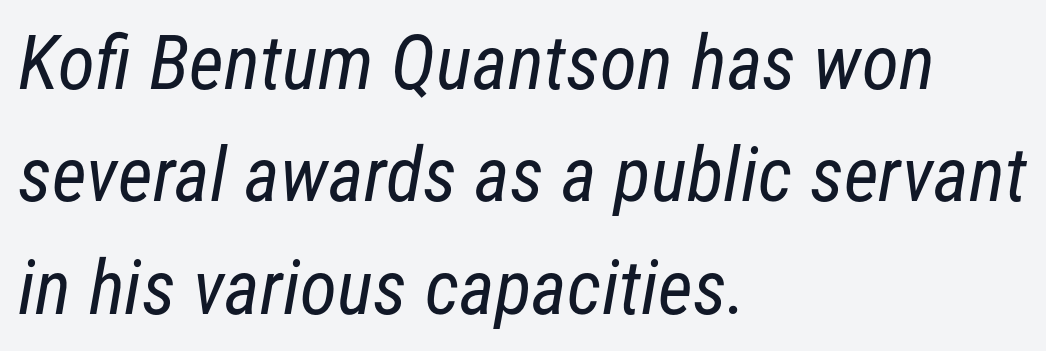
The image shows 76 px regular-weight, condensed sans-serif type; set left-aligned, normal line spacing (1.48x), normal letter spacing, not underlined; low stroke contrast and a medium x-height.
